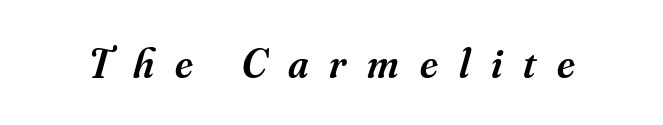
Q: Is the text bold? A: Semi-bold.
Q: Is the text italic (slanted)? A: Yes, it leans right by about 16 degrees.
Q: Is the typeface a serif or a sans-serif typeface? A: Serif.
Q: Is the text underlined? A: No.
Q: Is the spacing between letters normal or unusually wide? A: Unusually wide.
Q: Width (condensed, normal, or wide)? A: Normal.
Q: Stroke contrast? A: Medium.
Q: x-height? A: Small.
Q: Monospaced? A: No.
